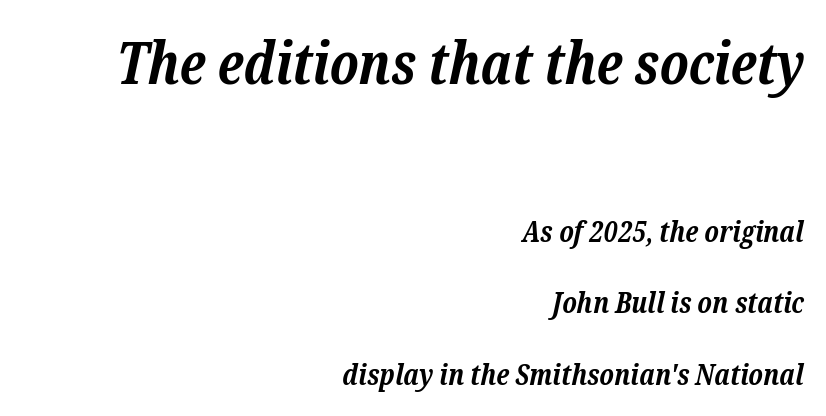
Q: Is the text bold? A: Yes.
Q: Is the text italic (slanted)? A: Yes, it leans right by about 12 degrees.
Q: Is the typeface a serif or a sans-serif typeface? A: Serif.
Q: Is the text underlined? A: No.
Q: How is the paragraph aligned? A: Right-aligned.
Q: Is the spacing between letters normal or unusually wide? A: Normal.
Q: Is the spacing between lines tight, normal or loose? A: Loose.
Q: Which block of text is set in a larger size, the first (top) or the second (bottom)? A: The first (top) one.
Q: Width (condensed, normal, or wide)? A: Normal.
Q: Stroke contrast? A: Low.
Q: x-height? A: Medium.
Q: Monospaced? A: No.
